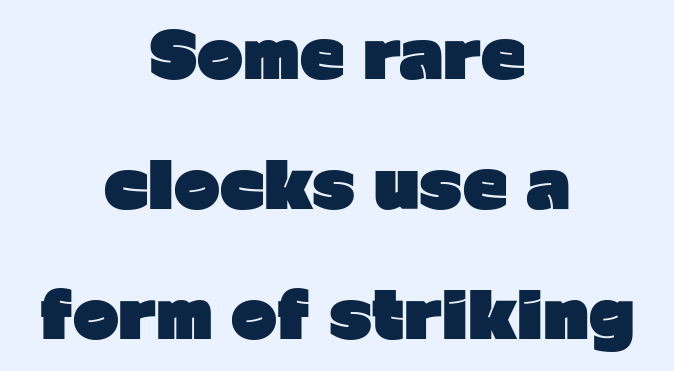
Words appear dense and cohesive because spacing is normal. A typesetter would call this proportional, since set widths differ per character. What's the leading like? Stretched, with rows far apart. Observe the absence of serifs on each vertical stroke in this sample.
